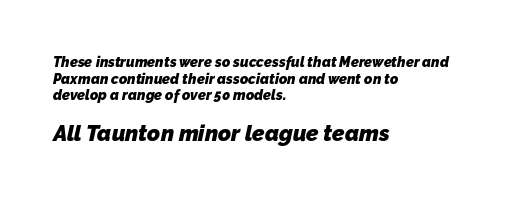
If you squint, the bottom block still reads clearly — it's the larger of the two. One-word summary of the alignment: left. Bold? Absolutely — the strokes are thick and heavy. Inter-character spacing is left at the font's built-in metrics.
